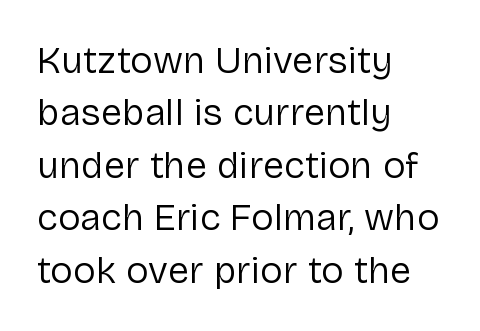
The image shows 38 px regular-weight sans-serif type, upright; set left-aligned, normal line spacing (1.38x), normal letter spacing, not underlined; low stroke contrast and a medium x-height.
